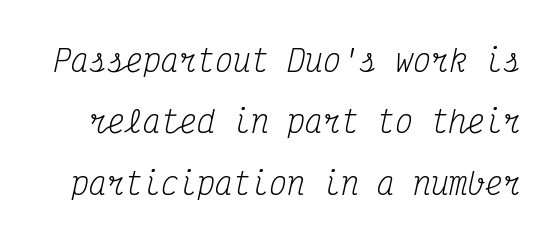
{"serif": "yes", "italic": "yes", "lean": "right", "slant_degrees": 12, "bold": "no", "weight": "regular", "width": "condensed", "stroke_contrast": "medium", "x_height": "medium", "monospaced": "yes", "underline": "no", "line_spacing": "loose", "line_spacing_ratio": 2.05, "letter_spacing": "normal", "letter_spacing_em": 0.0, "glyph_px": 30}
